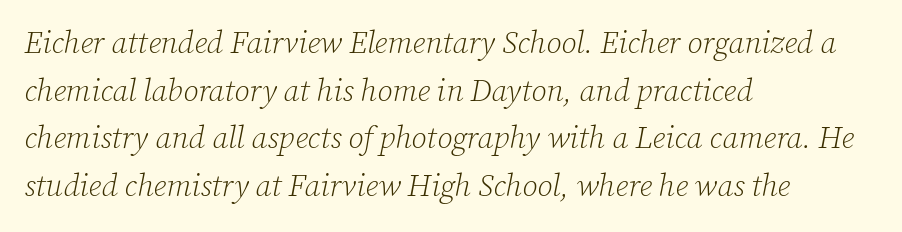
Q: Is the text bold? A: No.
Q: Is the text italic (slanted)? A: Yes, it leans right by about 12 degrees.
Q: Is the typeface a serif or a sans-serif typeface? A: Serif.
Q: Is the text underlined? A: No.
Q: How is the paragraph aligned? A: Left-aligned.
Q: Is the spacing between letters normal or unusually wide? A: Normal.
Q: Is the spacing between lines tight, normal or loose? A: Normal.
Q: Width (condensed, normal, or wide)? A: Normal.
Q: Stroke contrast? A: Low.
Q: x-height? A: Medium.
Q: Monospaced? A: No.
